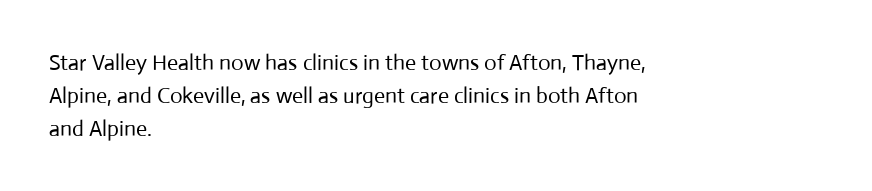
In terms of leading, this rendering sits right in the middle. Quick note: not italic, upright. Stems here are at most as thick as an everyday book face. Letter spacing: default.
